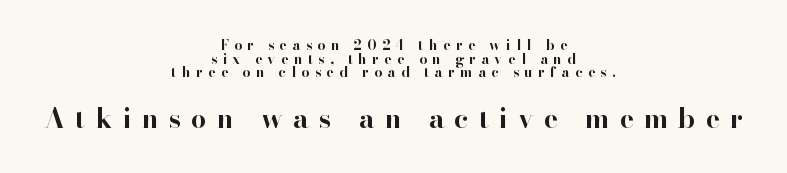
The image shows 27 px bold type, upright; set centered, tight line spacing (0.98x), unusually wide letter spacing (+0.38 em), not underlined; the second (bottom) block is 1.93x larger.
